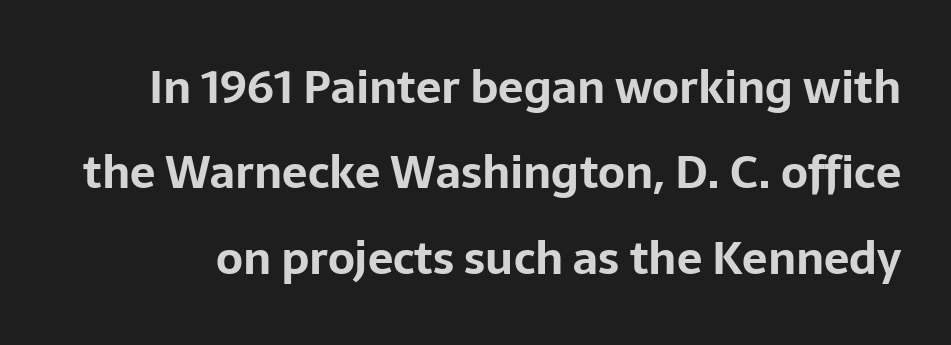
Q: Is the text bold? A: Yes.
Q: Is the text italic (slanted)? A: No, it is upright.
Q: Is the typeface a serif or a sans-serif typeface? A: Sans-serif.
Q: Is the text underlined? A: No.
Q: Is the spacing between letters normal or unusually wide? A: Normal.
Q: Is the spacing between lines tight, normal or loose? A: Loose.
Q: Width (condensed, normal, or wide)? A: Normal.
Q: Stroke contrast? A: Low.
Q: x-height? A: Medium.
Q: Monospaced? A: No.
